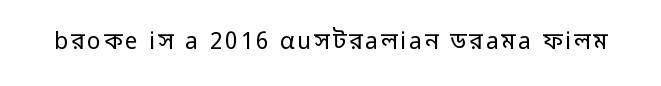
Q: Is the text bold? A: No.
Q: Is the text italic (slanted)? A: No, it is upright.
Q: Is the text underlined? A: No.
